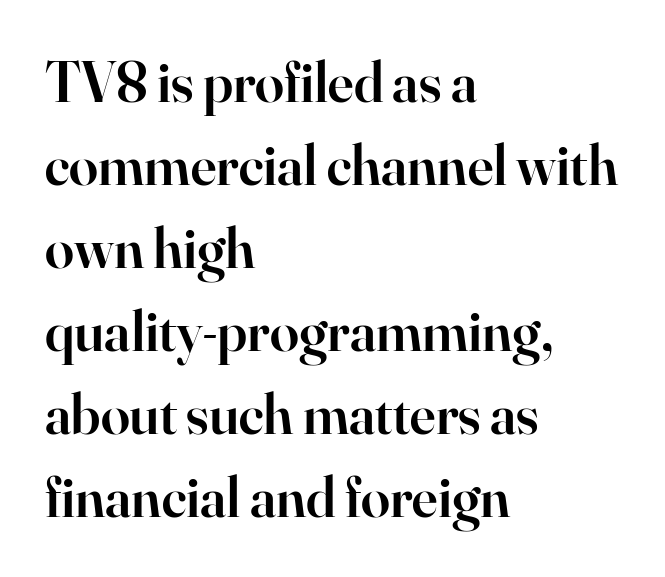
Posture: upright roman. Characters follow at the spacing the type designer built in. The characters display serif detailing at their extremities. Regular leading. Notice how the passage keeps a crisp vertical edge on the left only. Varying glyph widths throughout — classic text-font behaviour.
